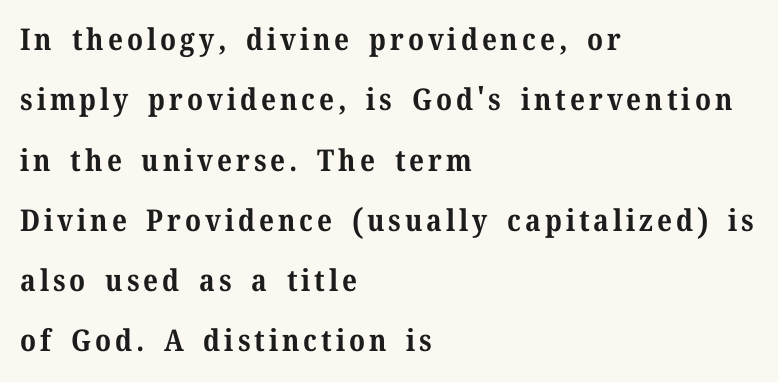
Notice the wide empty band between every row — that's loose leading. Stroke terminals: seriffed. Posture: upright roman. Leftover space on each line is placed entirely after the last word.
